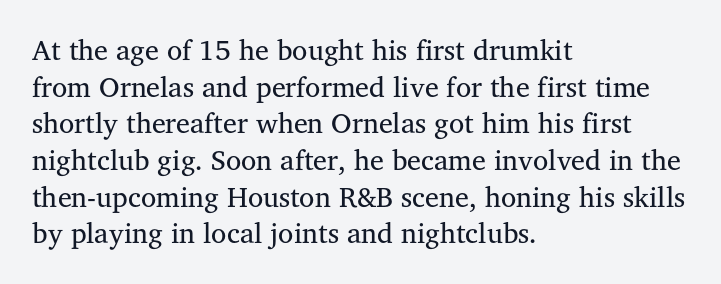
Is there any slant? The stems are plumb. These lines stack with their left ends in a neat column. The string is rendered with underlining switched off. Tracking here is standard; glyphs follow each other at the usual distance. Vertical stems look standard width or narrower in stroke.
